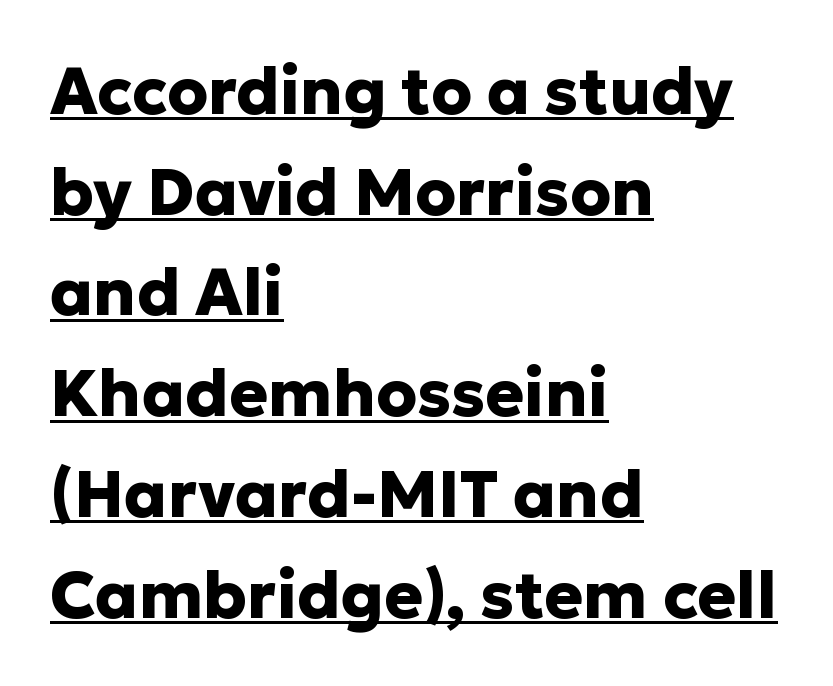
Posture: vertical. Check the space under the baseline: a stroke is drawn there. Observe the absence of serifs on each vertical stroke in this sample. This is heavy type, rendered in bold.
